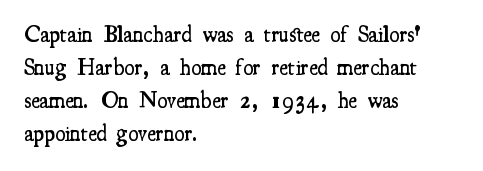
The space beneath each line is pristine and unruled. This rendering leaves character spacing at its baseline value. Designer's note — italics off, roman on. Leftover space on each line is placed entirely after the last word.
